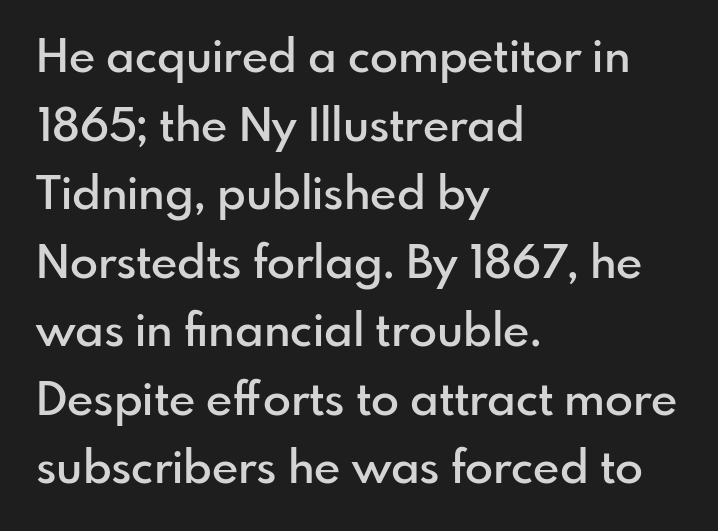
{"serif": "no", "italic": "no", "bold": "semi", "weight": "semibold", "width": "normal", "stroke_contrast": "low", "x_height": "small", "monospaced": "no", "underline": "no", "align": "left", "line_spacing": "normal", "line_spacing_ratio": 1.49, "letter_spacing": "normal", "letter_spacing_em": 0.0, "glyph_px": 46}
